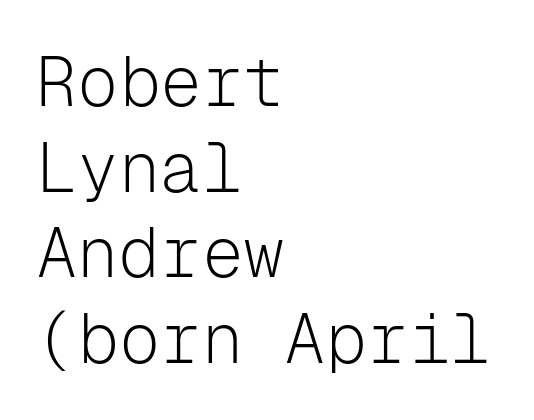
Q: Is the text bold? A: No.
Q: Is the text italic (slanted)? A: No, it is upright.
Q: Is the typeface a serif or a sans-serif typeface? A: Sans-serif.
Q: Is the text underlined? A: No.
Q: How is the paragraph aligned? A: Left-aligned.
Q: Is the spacing between letters normal or unusually wide? A: Normal.
Q: Width (condensed, normal, or wide)? A: Normal.
Q: Stroke contrast? A: Low.
Q: x-height? A: Medium.
Q: Monospaced? A: Yes.
